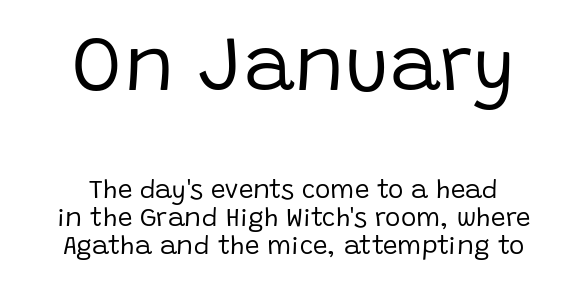
Q: Is the text bold? A: No.
Q: Is the text italic (slanted)? A: No, it is upright.
Q: Is the typeface a serif or a sans-serif typeface? A: Sans-serif.
Q: Is the text underlined? A: No.
Q: Is the spacing between letters normal or unusually wide? A: Normal.
Q: Is the spacing between lines tight, normal or loose? A: Tight.
Q: Which block of text is set in a larger size, the first (top) or the second (bottom)? A: The first (top) one.
Q: Width (condensed, normal, or wide)? A: Normal.
Q: Stroke contrast? A: Low.
Q: x-height? A: Large.
Q: Monospaced? A: No.
